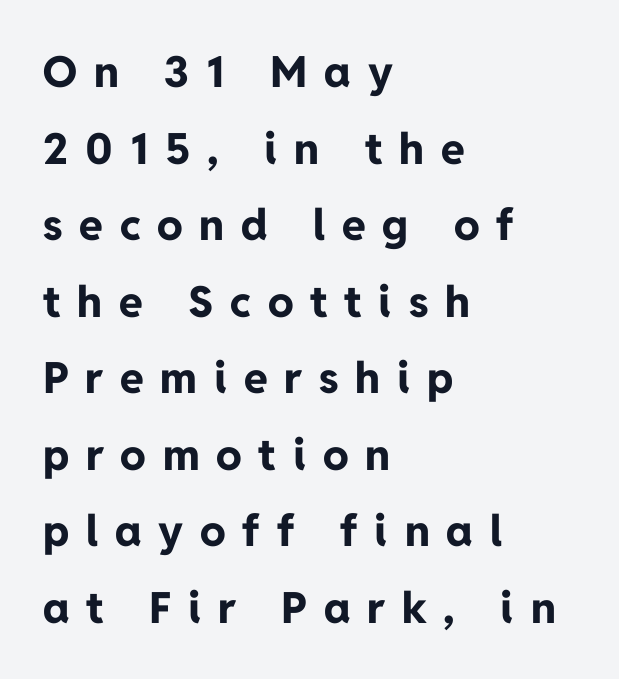
Note the varied advance widths — an 'i' is clearly narrower than an 'm'. Teacher's note: observe the even left margin — that is flush-left alignment. The typeface chosen for these lines omits serifs. Unlike italic type, these characters show no tilt at all.
